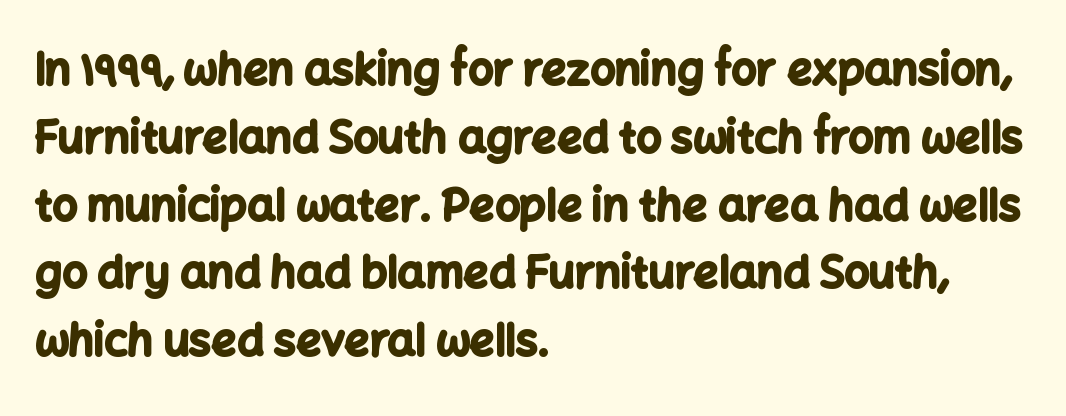
How would I describe the line gaps? Plain and ordinary. The specimen reads as upright at a glance. Weight check: bold — yes, fully. Proportional: the letters do not fall into vertical columns. All the whitespace from short lines collects on the right. Characters follow at the spacing the type designer built in.
